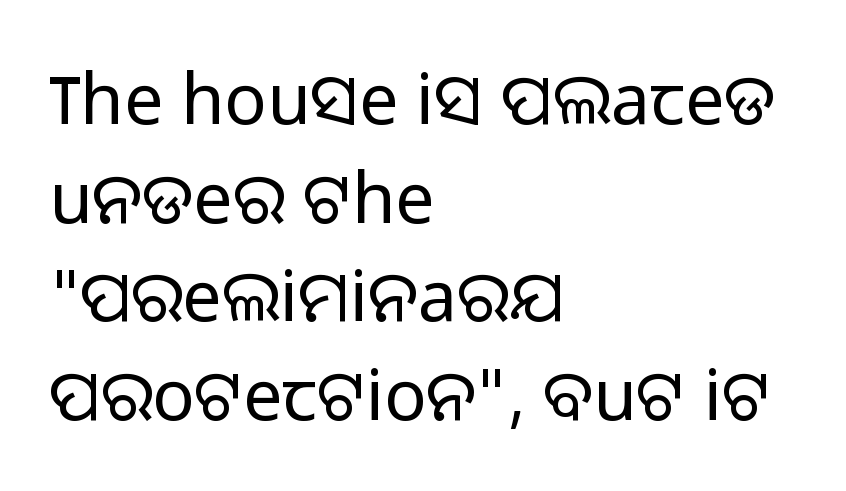
{"serif": "no", "italic": "no", "bold": "no", "weight": "light", "width": "normal", "stroke_contrast": "low", "x_height": "medium", "monospaced": "no", "underline": "no", "align": "left", "line_spacing": "normal", "line_spacing_ratio": 1.41, "letter_spacing": "normal", "letter_spacing_em": 0.0, "glyph_px": 70}
